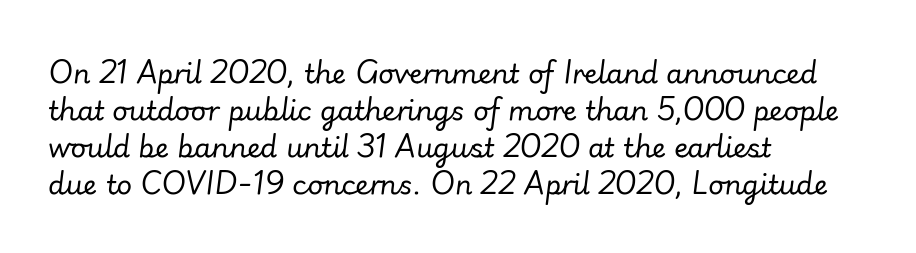
Q: Is the text bold? A: No.
Q: Is the text italic (slanted)? A: Yes, it leans right by about 7 degrees.
Q: Is the text underlined? A: No.
Q: How is the paragraph aligned? A: Left-aligned.
Q: Is the spacing between letters normal or unusually wide? A: Normal.
Q: Is the spacing between lines tight, normal or loose? A: Normal.
